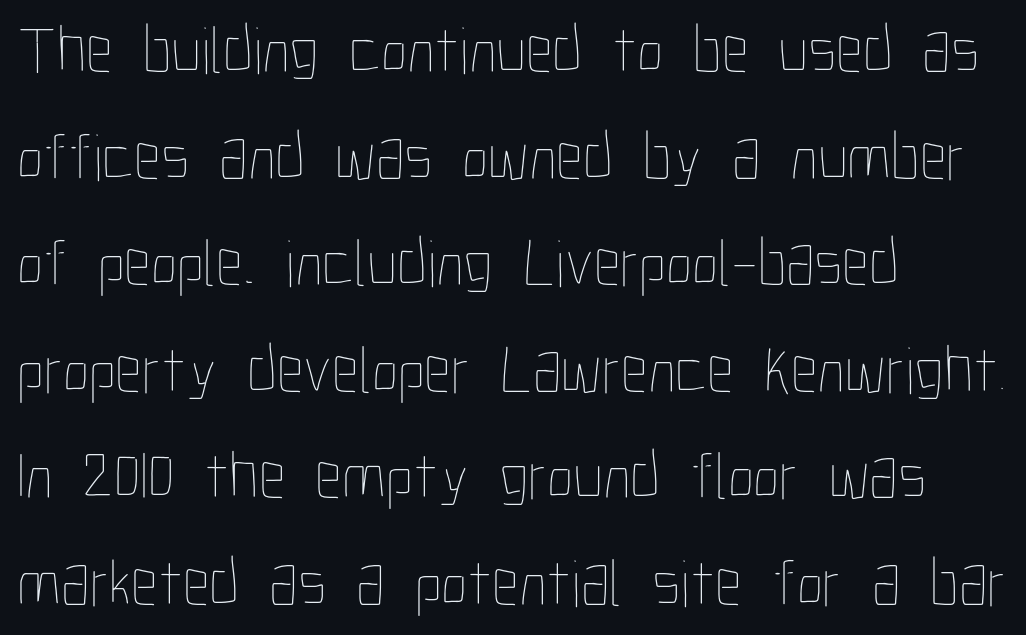
The image shows 67 px thin, condensed type, upright; set left-aligned, normal line spacing (1.59x), normal letter spacing, not underlined; low stroke contrast and a medium x-height.
